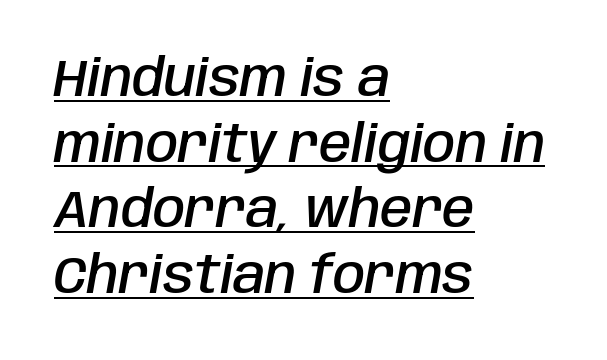
Q: Is the text bold? A: Semi-bold.
Q: Is the text italic (slanted)? A: Yes, it leans right by about 10 degrees.
Q: Is the text underlined? A: Yes.
Q: How is the paragraph aligned? A: Left-aligned.
Q: Is the spacing between letters normal or unusually wide? A: Normal.
Q: Is the spacing between lines tight, normal or loose? A: Normal.
Q: Width (condensed, normal, or wide)? A: Condensed.
Q: Stroke contrast? A: Low.
Q: x-height? A: Large.
Q: Monospaced? A: No.
